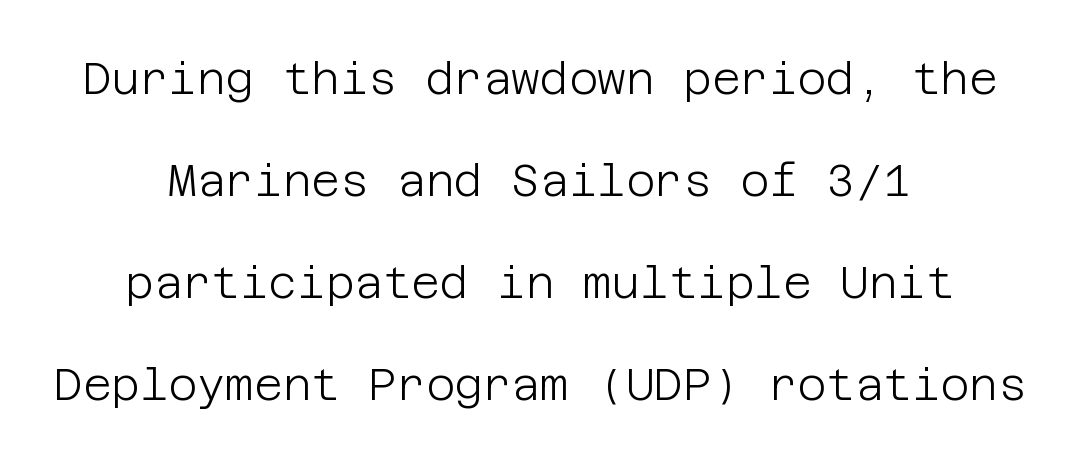
A typesetter would call this zero additional tracking. Does the type have serifs? No, each stem ends abruptly. Weight: in the light-to-regular range. The area under the type is left untouched. Every row of glyphs is offset so its center matches the block's center.
